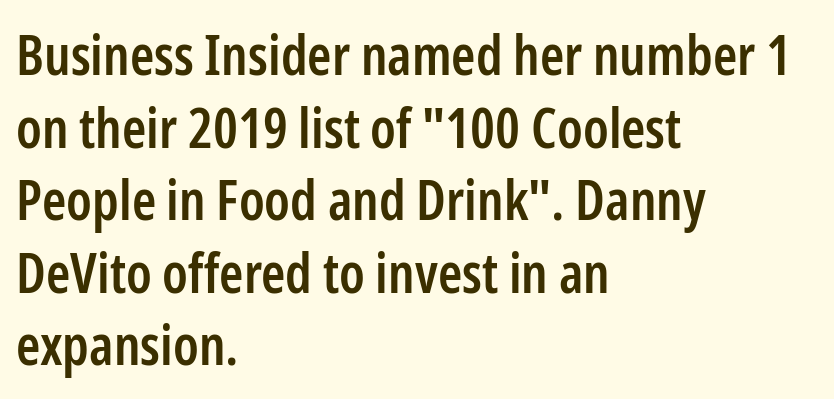
The image shows 55 px semibold, condensed sans-serif type, upright; set left-aligned, normal line spacing (1.32x), normal letter spacing, not underlined; low stroke contrast and a medium x-height.
